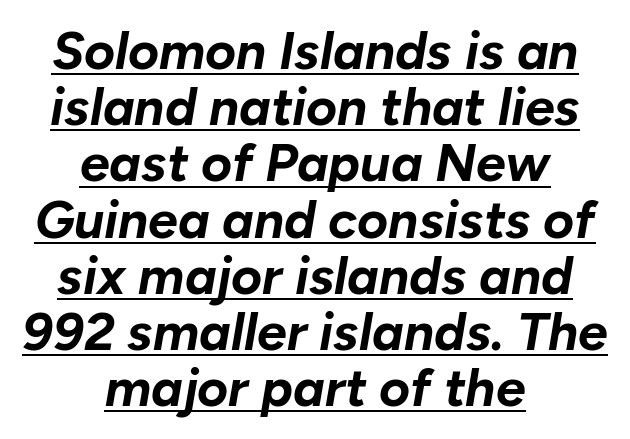
Q: Is the text bold? A: Yes.
Q: Is the text italic (slanted)? A: Yes, it leans right by about 10 degrees.
Q: Is the text underlined? A: Yes.
Q: How is the paragraph aligned? A: Centered.
Q: Is the spacing between letters normal or unusually wide? A: Normal.
Q: Is the spacing between lines tight, normal or loose? A: Tight.
Q: Width (condensed, normal, or wide)? A: Normal.
Q: Stroke contrast? A: Low.
Q: x-height? A: Medium.
Q: Monospaced? A: No.
